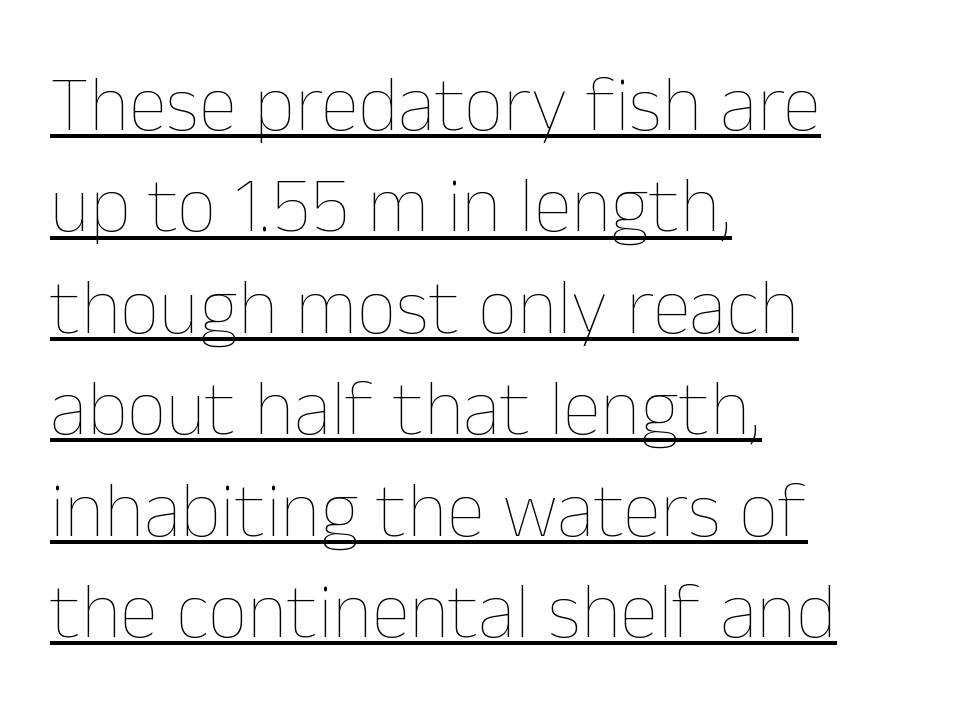
Q: Is the text bold? A: No.
Q: Is the text italic (slanted)? A: No, it is upright.
Q: Is the text underlined? A: Yes.
Q: How is the paragraph aligned? A: Left-aligned.
Q: Is the spacing between letters normal or unusually wide? A: Normal.
Q: Is the spacing between lines tight, normal or loose? A: Normal.
Q: Width (condensed, normal, or wide)? A: Normal.
Q: Stroke contrast? A: Low.
Q: x-height? A: Medium.
Q: Monospaced? A: No.
